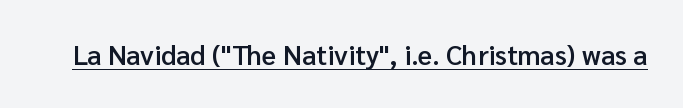
The image shows 27 px text type, upright; set normal letter spacing, underlined.
